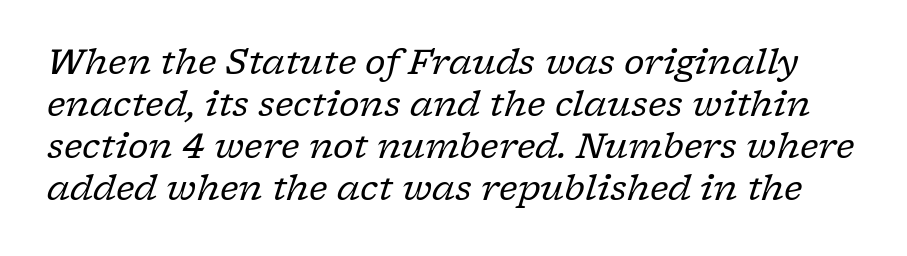
{"serif": "yes", "italic": "yes", "lean": "right", "slant_degrees": 17, "bold": "no", "weight": "regular", "width": "normal", "stroke_contrast": "low", "x_height": "medium", "monospaced": "no", "underline": "no", "line_spacing_ratio": 1.2, "letter_spacing": "normal", "letter_spacing_em": 0.0, "glyph_px": 35}
